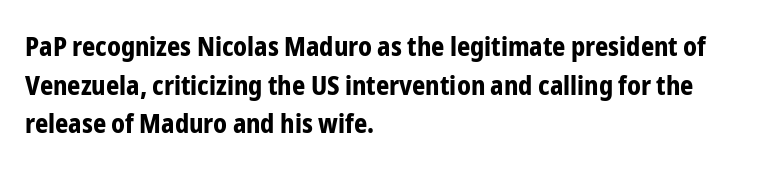
{"italic": "no", "bold": "yes", "underline": "no", "align": "left", "line_spacing": "normal", "line_spacing_ratio": 1.49, "letter_spacing": "normal", "letter_spacing_em": 0.0, "glyph_px": 26}
